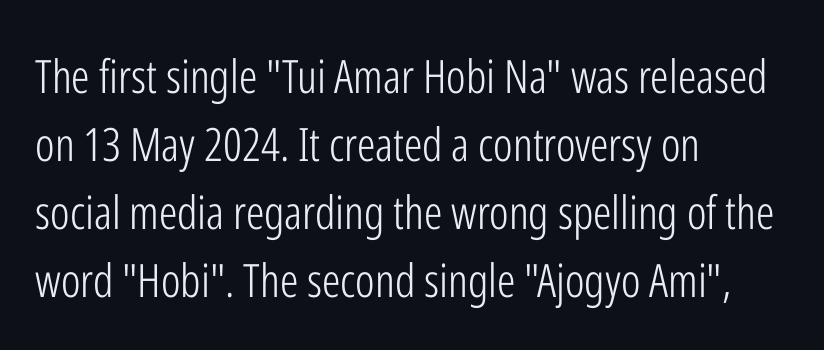
These lines were composed using upright roman letters. Each line starts at the same left margin while the right side varies. The strokes are not fattened; the text isn't bold. No word sits above an underline.
